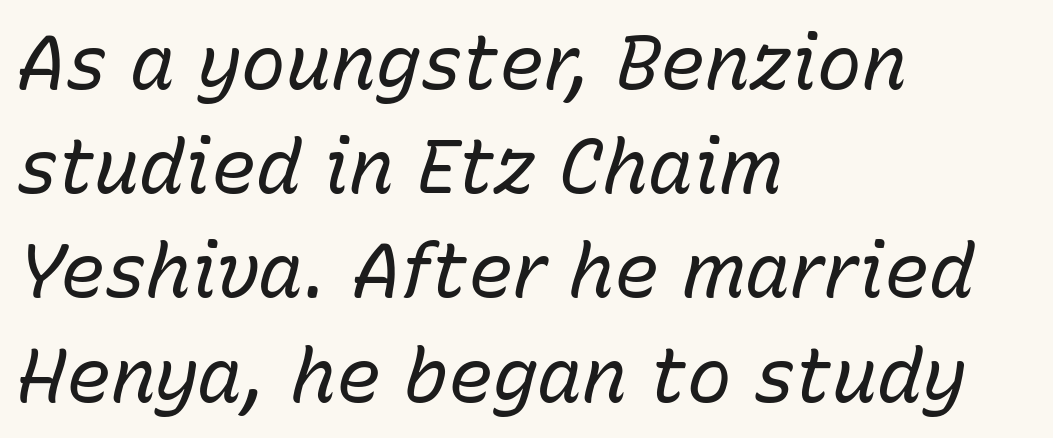
Q: Is the text bold? A: No.
Q: Is the text italic (slanted)? A: Yes, it leans right by about 15 degrees.
Q: Is the text underlined? A: No.
Q: How is the paragraph aligned? A: Left-aligned.
Q: Is the spacing between letters normal or unusually wide? A: Normal.
Q: Is the spacing between lines tight, normal or loose? A: Normal.
Q: Width (condensed, normal, or wide)? A: Normal.
Q: Stroke contrast? A: Low.
Q: x-height? A: Medium.
Q: Monospaced? A: No.
